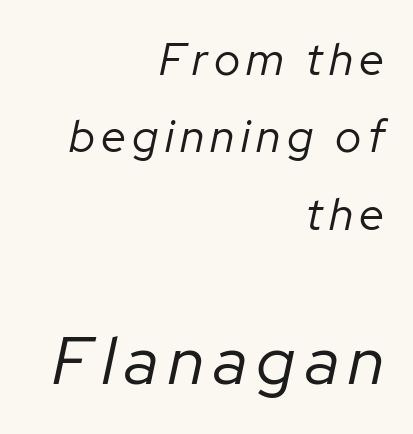
The image shows 67 px regular-weight type, italic (leaning right); set right-aligned, line spacing 1.72x, not underlined; the second (bottom) block is 1.49x larger; low stroke contrast and a medium x-height.
